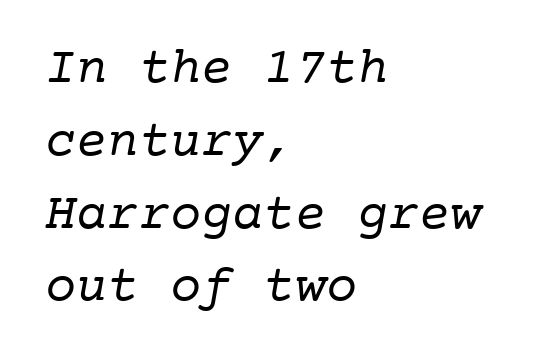
The image shows 52 px regular-weight serif type, monospaced; set left-aligned, normal line spacing (1.4x), normal letter spacing, not underlined; low stroke contrast and a medium x-height.
